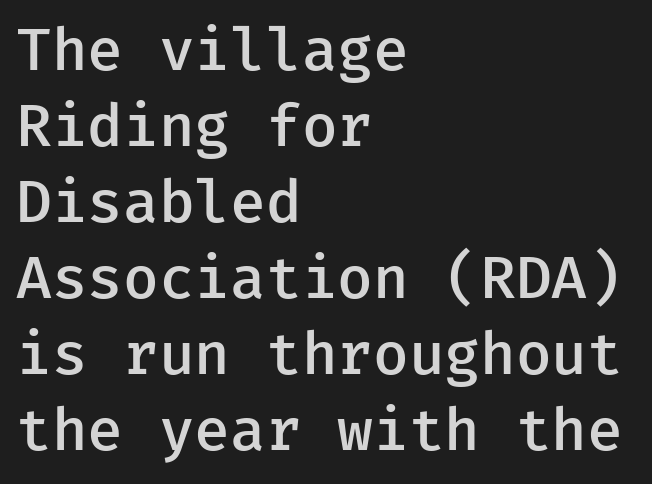
Q: Is the text bold? A: Semi-bold.
Q: Is the text italic (slanted)? A: No, it is upright.
Q: Is the typeface a serif or a sans-serif typeface? A: Sans-serif.
Q: Is the text underlined? A: No.
Q: How is the paragraph aligned? A: Left-aligned.
Q: Is the spacing between letters normal or unusually wide? A: Normal.
Q: Is the spacing between lines tight, normal or loose? A: Normal.
Q: Width (condensed, normal, or wide)? A: Normal.
Q: Stroke contrast? A: Low.
Q: x-height? A: Medium.
